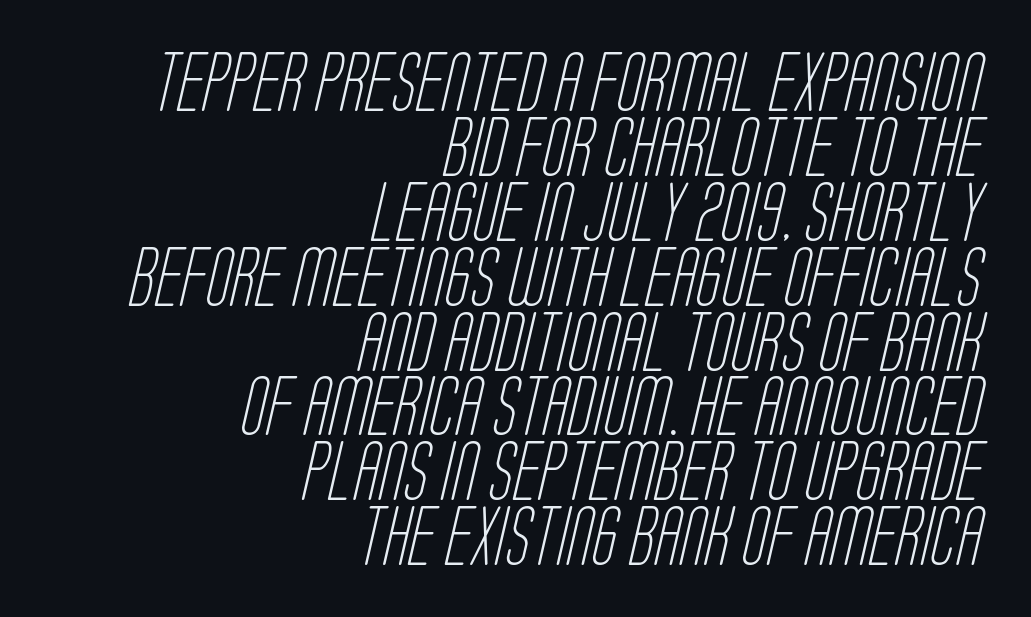
On a weight scale, this lands at 450 or below. Just letters on the line, the space beneath them empty. Tracking here is standard; glyphs follow each other at the usual distance. Line spacing here is tight. Reading down the block, your eye finds every line finishing at a fixed right position. The rendering uses natural spacing where letterforms have individual widths.
